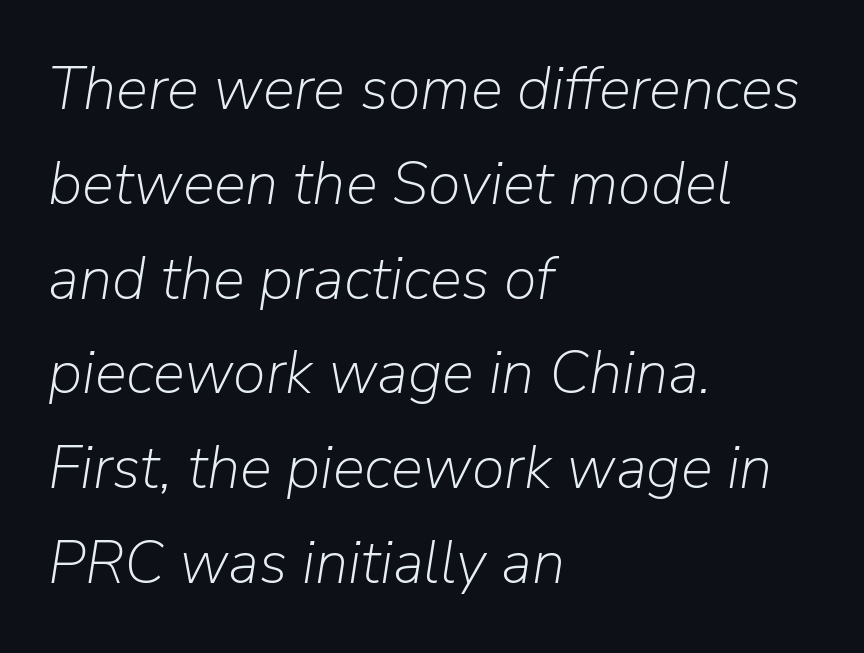
The image shows 60 px light type, italic (leaning right); set left-aligned, normal line spacing (1.58x), normal letter spacing, not underlined; low stroke contrast and a medium x-height.
